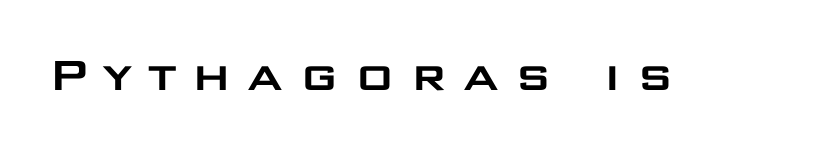
{"serif": "no", "italic": "no", "width": "wide", "stroke_contrast": "low", "x_height": "large", "monospaced": "no", "underline": "no", "letter_spacing": "wide", "letter_spacing_em": 0.27, "glyph_px": 54}
